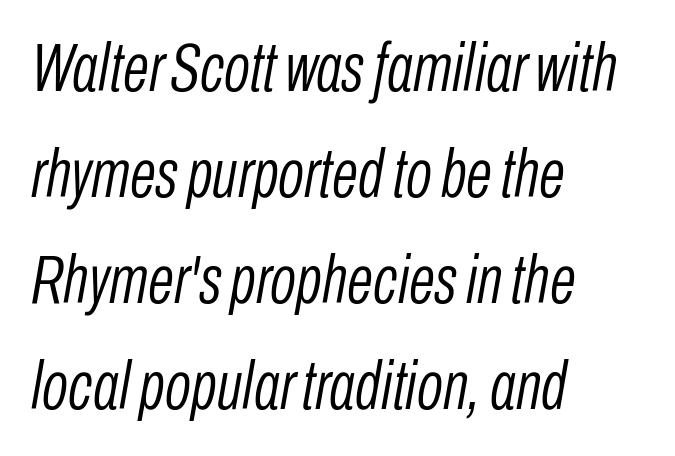
Q: Is the text bold? A: No.
Q: Is the text italic (slanted)? A: Yes, it leans right by about 10 degrees.
Q: Is the text underlined? A: No.
Q: How is the paragraph aligned? A: Left-aligned.
Q: Is the spacing between letters normal or unusually wide? A: Normal.
Q: Is the spacing between lines tight, normal or loose? A: Normal.
Q: Width (condensed, normal, or wide)? A: Condensed.
Q: Stroke contrast? A: Low.
Q: x-height? A: Medium.
Q: Monospaced? A: No.
